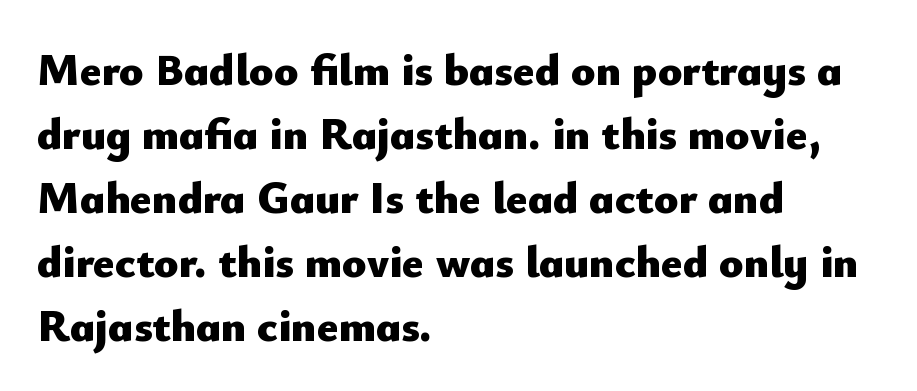
This is heavy type, rendered in bold. Tracking here is standard; glyphs follow each other at the usual distance. A roman cut, with each character standing at attention. A typesetter would label this face a sans. The compositor pushed each line to the left boundary.
